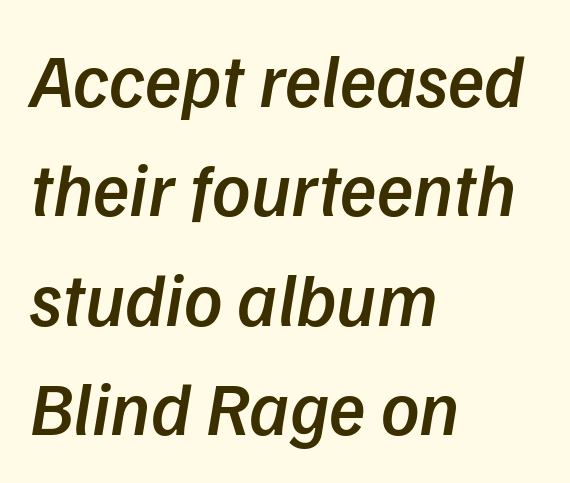
When letters slant like this, we call the style italic. Anything drawn beneath the words? Only blank space. The characters look somewhat weighty, a semibold short of true bold. Note the varied advance widths — an 'i' is clearly narrower than an 'm'. Spacing between characters is what you'd get straight out of the box. The leading is moderate, giving the passage an even texture.
